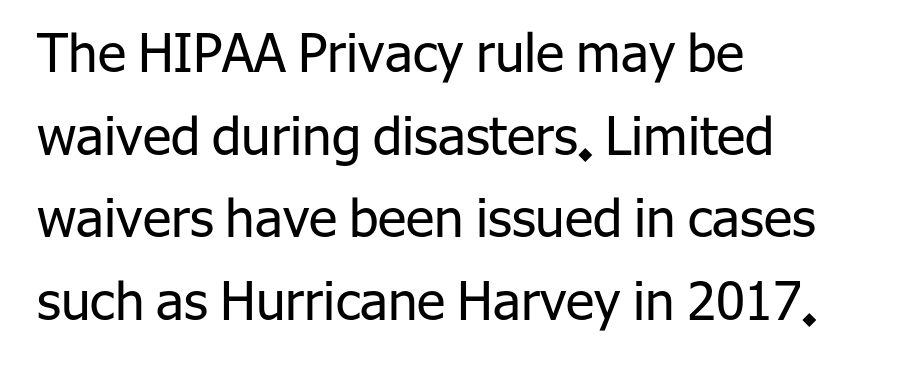
Quick note: underline off. The rendering uses natural spacing where letterforms have individual widths. Line beginnings align vertically; line endings do not. Font category for this specimen: sans-serif. Compared with typical body copy, the letter spacing here is the same.
